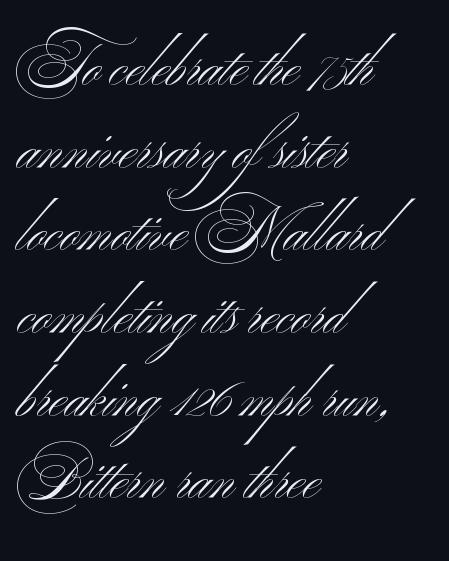
Q: Is the text bold? A: No.
Q: Is the typeface a serif or a sans-serif typeface? A: Sans-serif.
Q: Is the text underlined? A: No.
Q: How is the paragraph aligned? A: Left-aligned.
Q: Is the spacing between letters normal or unusually wide? A: Normal.
Q: Is the spacing between lines tight, normal or loose? A: Normal.
Q: Width (condensed, normal, or wide)? A: Wide.
Q: Stroke contrast? A: Medium.
Q: x-height? A: Small.
Q: Monospaced? A: No.
